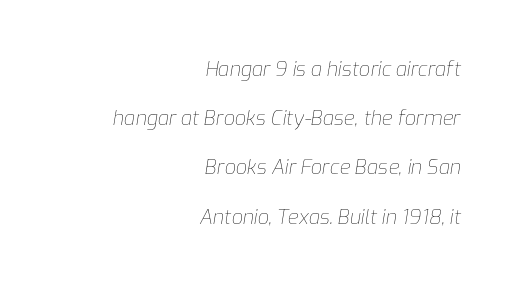
{"italic": "yes", "lean": "right", "slant_degrees": 9, "bold": "no", "underline": "no", "align": "right", "line_spacing": "loose", "line_spacing_ratio": 2.46, "letter_spacing": "normal", "letter_spacing_em": 0.0, "glyph_px": 20}
